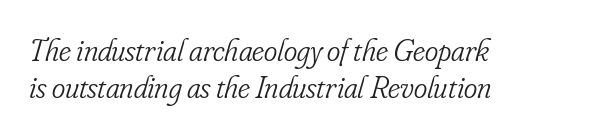
Q: Is the text bold? A: No.
Q: Is the text italic (slanted)? A: Yes, it leans right by about 16 degrees.
Q: Is the typeface a serif or a sans-serif typeface? A: Serif.
Q: Is the text underlined? A: No.
Q: How is the paragraph aligned? A: Left-aligned.
Q: Is the spacing between letters normal or unusually wide? A: Normal.
Q: Width (condensed, normal, or wide)? A: Condensed.
Q: Stroke contrast? A: Low.
Q: x-height? A: Small.
Q: Monospaced? A: No.
